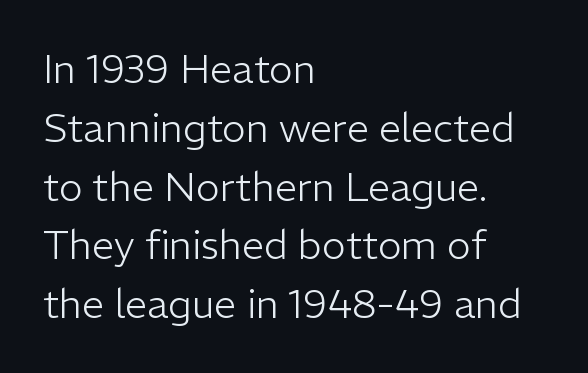
{"serif": "no", "italic": "no", "bold": "no", "weight": "light", "width": "normal", "stroke_contrast": "low", "x_height": "medium", "monospaced": "no", "underline": "no", "align": "left", "line_spacing": "normal", "line_spacing_ratio": 1.47, "letter_spacing": "normal", "letter_spacing_em": 0.0, "glyph_px": 40}
